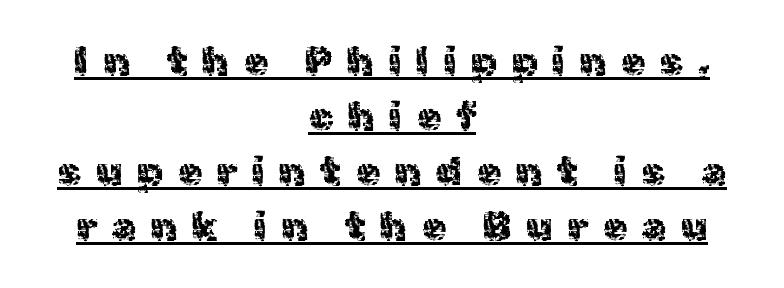
Glance below the letters and you will spot a drawn line. Think of a printed novel: that variable character pitch is what you see here. Unlike italic type, these characters show no tilt at all. Baseline-to-baseline distance is the conventional proportion of letter height.
